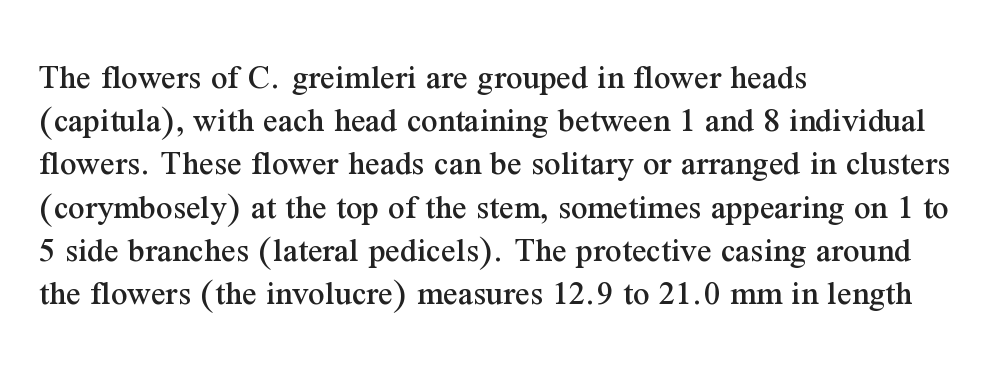
Q: Is the text italic (slanted)? A: No, it is upright.
Q: Is the typeface a serif or a sans-serif typeface? A: Serif.
Q: Is the text underlined? A: No.
Q: How is the paragraph aligned? A: Left-aligned.
Q: Is the spacing between letters normal or unusually wide? A: Normal.
Q: Width (condensed, normal, or wide)? A: Normal.
Q: Stroke contrast? A: Medium.
Q: x-height? A: Medium.
Q: Monospaced? A: No.
